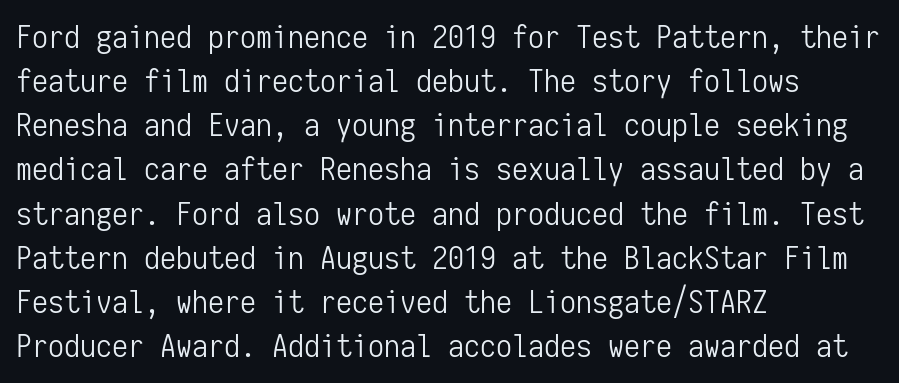
{"serif": "no", "italic": "no", "bold": "no", "weight": "light", "width": "condensed", "stroke_contrast": "low", "x_height": "medium", "monospaced": "yes", "underline": "no", "align": "left", "line_spacing": "normal", "line_spacing_ratio": 1.38, "letter_spacing": "normal", "letter_spacing_em": 0.0, "glyph_px": 32}
